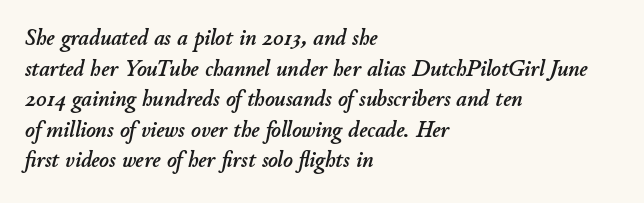
Each new line begins a customary step beneath the previous one. The letterforms sit shoulder to shoulder at normal distance. Rule under the text: the space is simply empty. The letters are slanted; this is an italic face. These lines stack with their left ends in a neat column.
